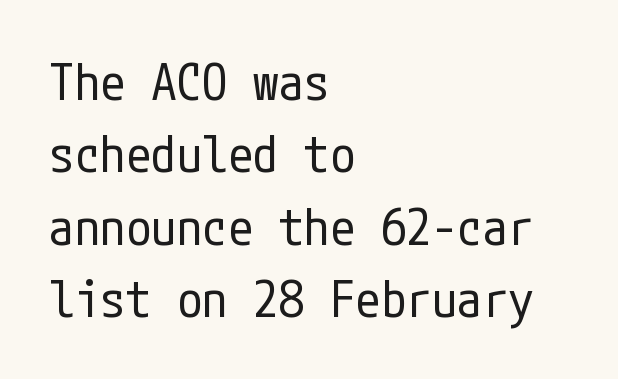
Q: Is the text bold? A: No.
Q: Is the text italic (slanted)? A: No, it is upright.
Q: Is the typeface a serif or a sans-serif typeface? A: Sans-serif.
Q: Is the text underlined? A: No.
Q: How is the paragraph aligned? A: Left-aligned.
Q: Is the spacing between letters normal or unusually wide? A: Normal.
Q: Is the spacing between lines tight, normal or loose? A: Normal.
Q: Width (condensed, normal, or wide)? A: Condensed.
Q: Stroke contrast? A: Low.
Q: x-height? A: Medium.
